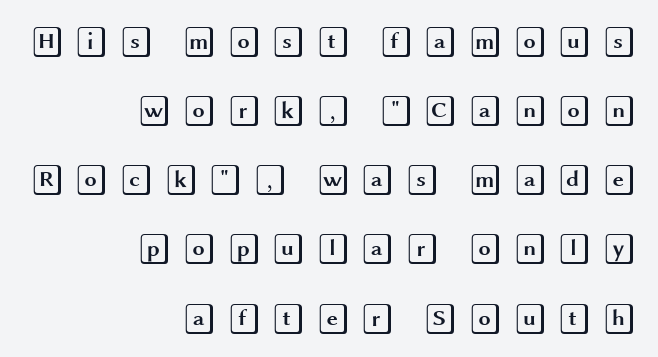
The letters are spread apart with noticeably loose tracking. Letters rest on an invisible, unmarked baseline. Do the letters lean? They stand straight. Is the block centered? No — it sits flush against the right margin.
